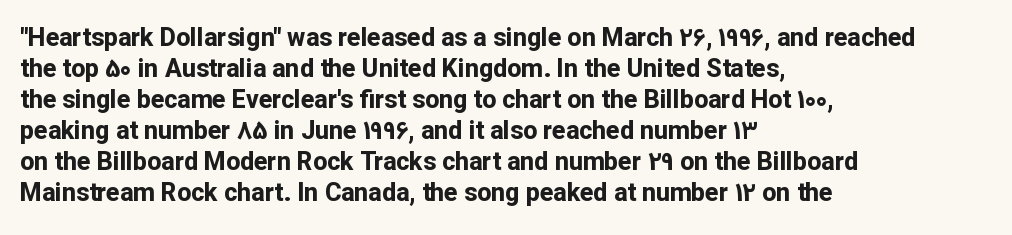
Q: Is the text bold? A: Yes.
Q: Is the text italic (slanted)? A: No, it is upright.
Q: Is the text underlined? A: No.
Q: How is the paragraph aligned? A: Left-aligned.
Q: Is the spacing between letters normal or unusually wide? A: Normal.
